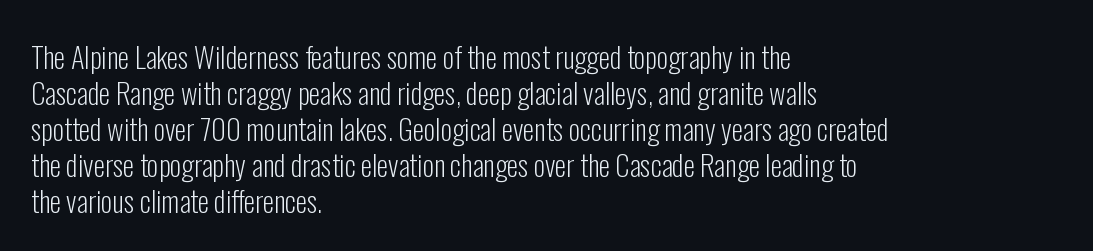
The image shows 29 px light, condensed sans-serif type, upright; set left-aligned, line spacing 1.24x, normal letter spacing, not underlined; low stroke contrast and a medium x-height.
